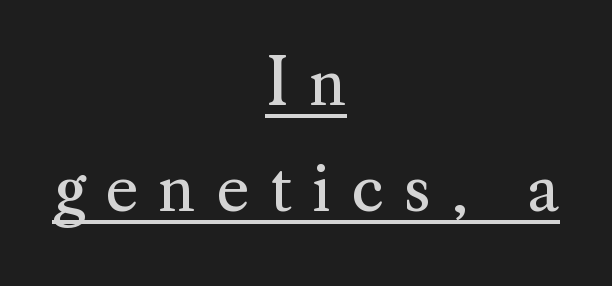
Stems here are at most as thick as an everyday book face. What's the leading like? Ordinary, nothing unusual. Note the varied advance widths — an 'i' is clearly narrower than an 'm'. Each line of the rendering has a horizontal stroke beneath the glyphs. The paragraph shown floats in the horizontal middle.
